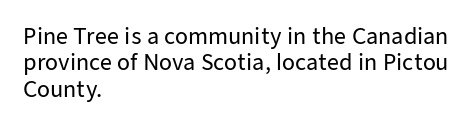
{"italic": "no", "underline": "no", "align": "left", "line_spacing": "normal", "line_spacing_ratio": 1.26, "letter_spacing": "normal", "letter_spacing_em": 0.0, "glyph_px": 21}
